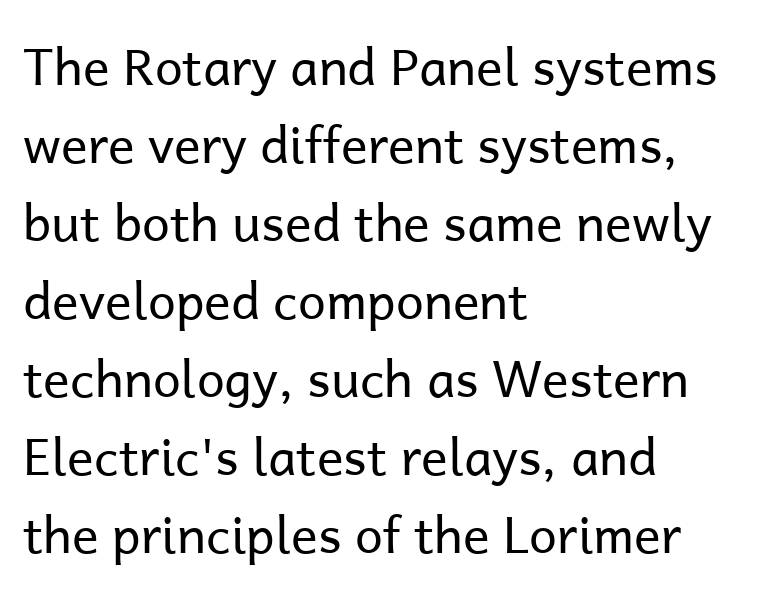
The image shows 50 px regular-weight sans-serif type, upright; set left-aligned, normal line spacing (1.56x), normal letter spacing, not underlined; low stroke contrast and a medium x-height.
